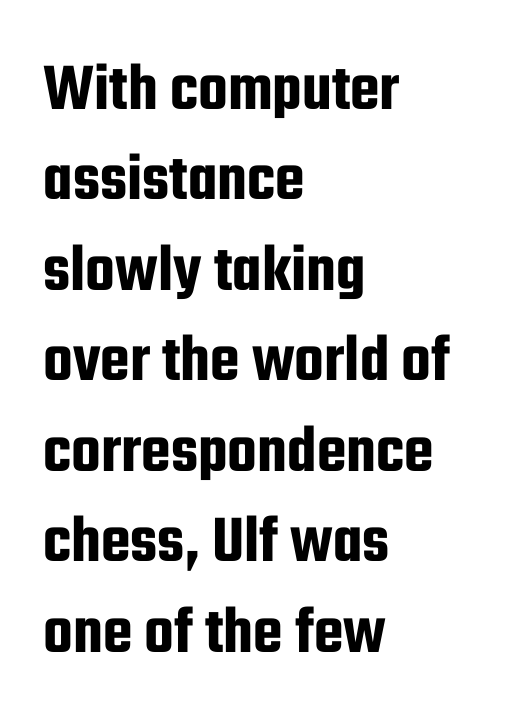
{"serif": "no", "italic": "no", "width": "condensed", "stroke_contrast": "low", "x_height": "medium", "monospaced": "no", "underline": "no", "align": "left", "line_spacing": "normal", "line_spacing_ratio": 1.33, "letter_spacing": "normal", "letter_spacing_em": 0.0, "glyph_px": 68}
